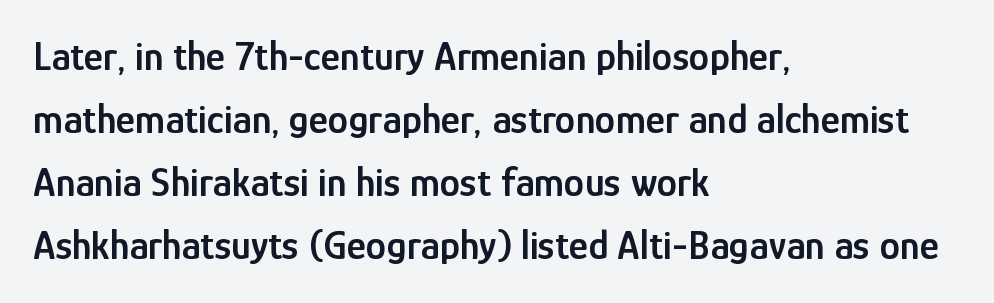
The image shows 41 px semibold, condensed sans-serif type, upright; set left-aligned, normal line spacing (1.54x), normal letter spacing, not underlined; low stroke contrast and a medium x-height.
